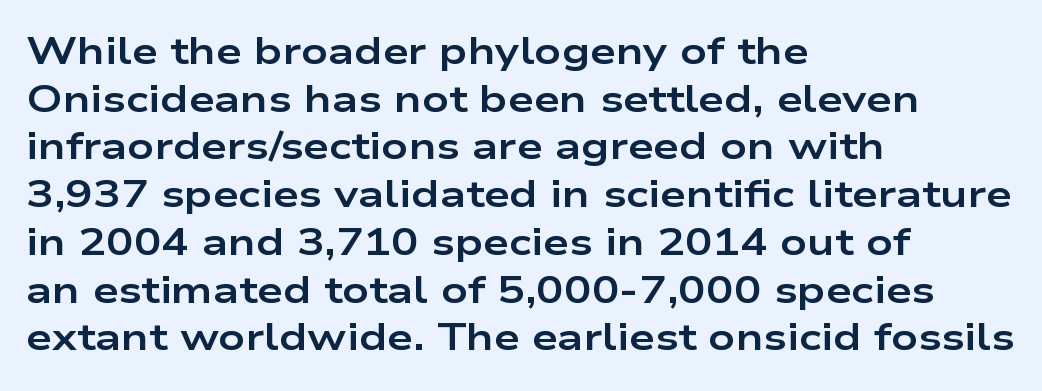
{"serif": "no", "italic": "no", "bold": "yes", "weight": "bold", "width": "wide", "stroke_contrast": "low", "x_height": "medium", "monospaced": "no", "underline": "no", "align": "left", "line_spacing": "normal", "line_spacing_ratio": 1.29, "letter_spacing": "normal", "letter_spacing_em": 0.0, "glyph_px": 37}
